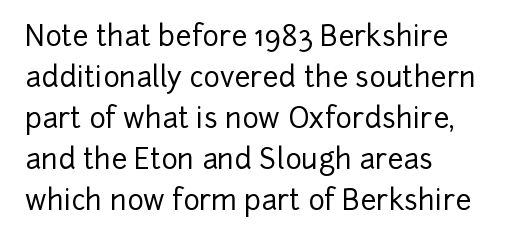
Posture: vertical. This sample has the flowing, uneven cadence of proportional lettering. Honestly, the letter spacing is just normal — you wouldn't notice it. Regular leading. Honestly, there is no underline to notice here at all.
